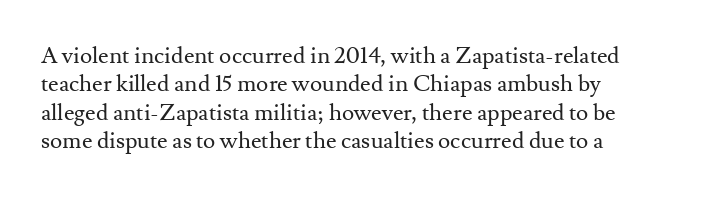
{"italic": "no", "bold": "no", "underline": "no", "align": "left", "line_spacing_ratio": 1.23, "letter_spacing": "normal", "letter_spacing_em": 0.0, "glyph_px": 23}
